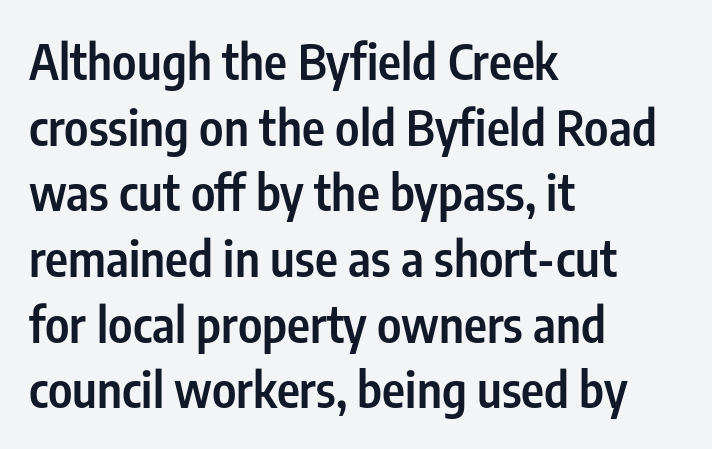
Tall strokes in this sample are plumb rather than angled. Letters rest on an invisible, unmarked baseline. The paragraph shown leans on its left margin. Notice the strokes are somewhat thickened but not fully heavy: this is a semibold.
